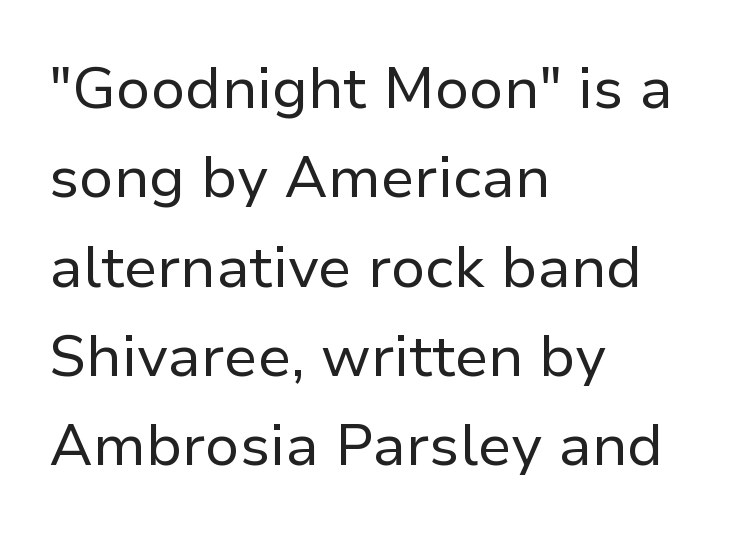
The image shows 58 px regular-weight sans-serif type, upright; set left-aligned, normal line spacing (1.54x), normal letter spacing, not underlined; low stroke contrast and a medium x-height.
